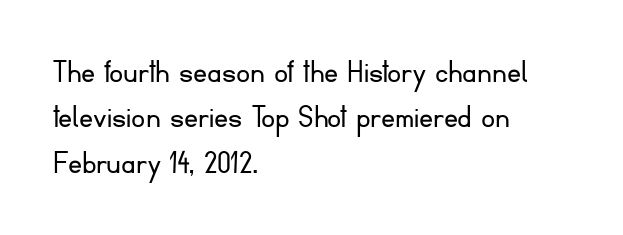
Q: Is the text bold? A: No.
Q: Is the text italic (slanted)? A: No, it is upright.
Q: Is the typeface a serif or a sans-serif typeface? A: Sans-serif.
Q: Is the text underlined? A: No.
Q: How is the paragraph aligned? A: Left-aligned.
Q: Is the spacing between letters normal or unusually wide? A: Normal.
Q: Is the spacing between lines tight, normal or loose? A: Normal.
Q: Width (condensed, normal, or wide)? A: Normal.
Q: Stroke contrast? A: Low.
Q: x-height? A: Small.
Q: Monospaced? A: No.
